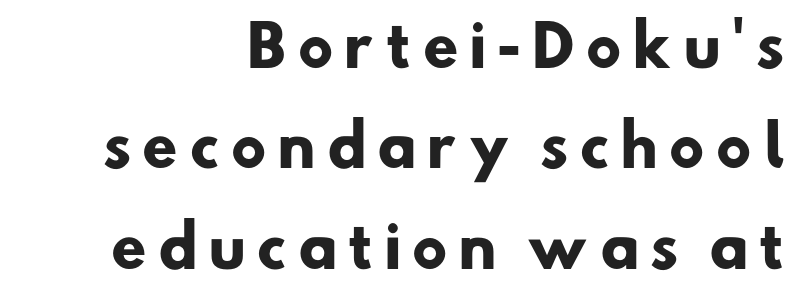
Q: Is the text bold? A: Yes.
Q: Is the typeface a serif or a sans-serif typeface? A: Sans-serif.
Q: Is the text underlined? A: No.
Q: How is the paragraph aligned? A: Right-aligned.
Q: Width (condensed, normal, or wide)? A: Normal.
Q: Stroke contrast? A: Low.
Q: x-height? A: Small.
Q: Monospaced? A: No.
